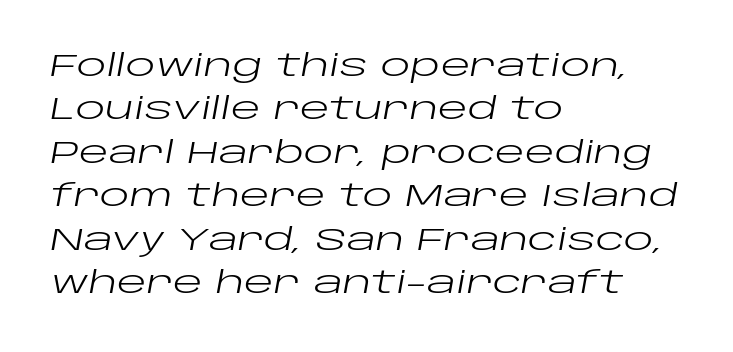
Q: Is the text bold? A: No.
Q: Is the text italic (slanted)? A: Yes, it leans right by about 10 degrees.
Q: Is the text underlined? A: No.
Q: How is the paragraph aligned? A: Left-aligned.
Q: Is the spacing between letters normal or unusually wide? A: Normal.
Q: Is the spacing between lines tight, normal or loose? A: Normal.
Q: Width (condensed, normal, or wide)? A: Wide.
Q: Stroke contrast? A: Low.
Q: x-height? A: Large.
Q: Monospaced? A: No.
